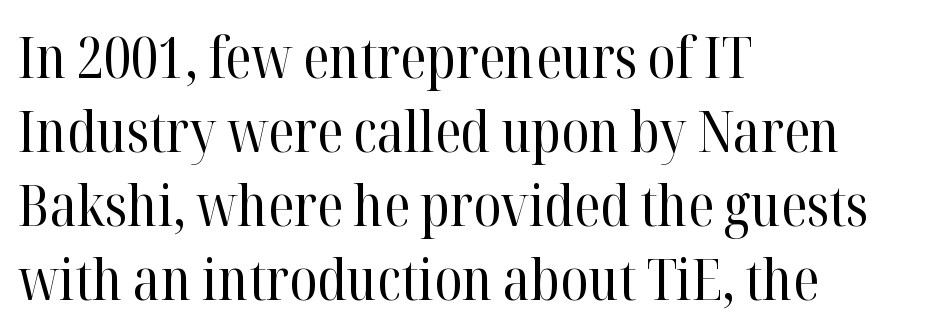
Leftover space on each line is placed entirely after the last word. Leading matches the norm, producing a regular column. Designer's note — italics off, roman on. The space beneath each line is pristine and unruled. Is this a fixed-width face? No — the glyphs have proportional, varying widths. The letters sit at their default tracking, neither squeezed nor spread.
